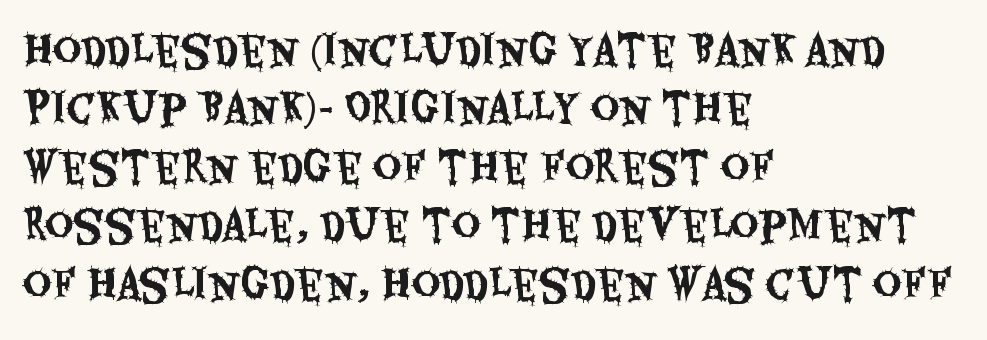
No word sits above an underline. Spacing between characters is what you'd get straight out of the box. You could not count columns in this text — the font is proportionally spaced. The lettering holds an erect, upright posture throughout.
